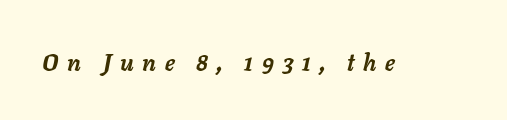
Q: Is the text bold? A: Yes.
Q: Is the text italic (slanted)? A: Yes, it leans right by about 11 degrees.
Q: Is the text underlined? A: No.
Q: Is the spacing between letters normal or unusually wide? A: Unusually wide.
